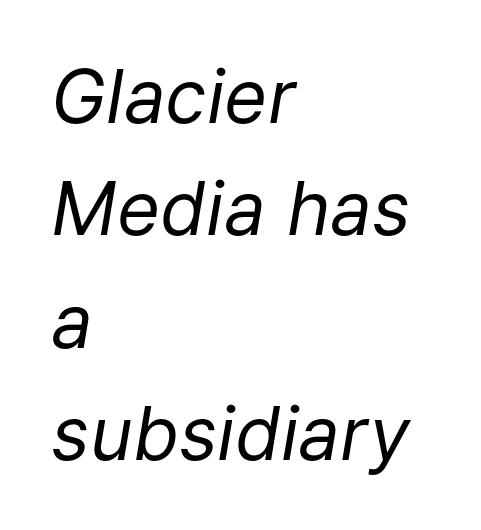
This sample uses plain, unmodified letter spacing. In terms of posture, this sample is oblique. The lines are quadded left. Any mark beneath the type? The region is blank. The face looks like a standard text weight, possibly lighter.
